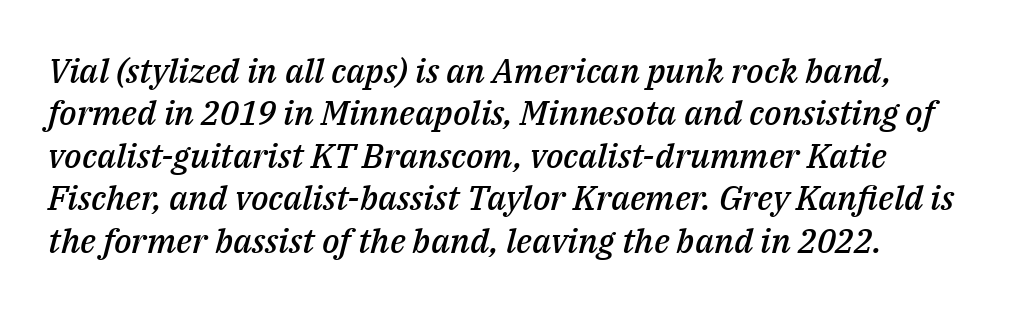
Words float on clear page, feet unadorned. Yep, that's italic — everything's leaning. Look at the stroke-to-counter ratio: somewhat heavy, a semibold. Here the designer chose a conventional face with non-uniform glyph widths. Tracking here is standard; glyphs follow each other at the usual distance. What's the leading like? Ordinary, nothing unusual.
